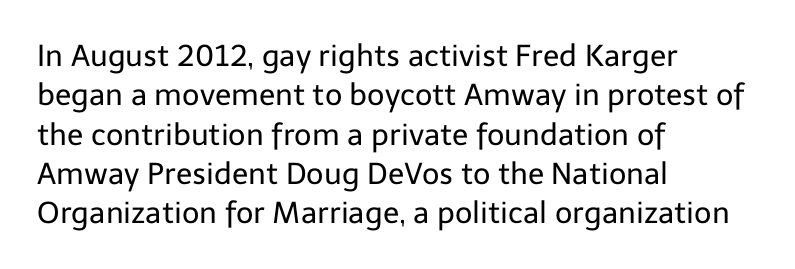
{"serif": "no", "italic": "no", "bold": "no", "weight": "regular", "width": "normal", "stroke_contrast": "low", "x_height": "medium", "monospaced": "no", "underline": "no", "align": "left", "line_spacing": "normal", "line_spacing_ratio": 1.31, "letter_spacing": "normal", "letter_spacing_em": 0.0, "glyph_px": 30}
